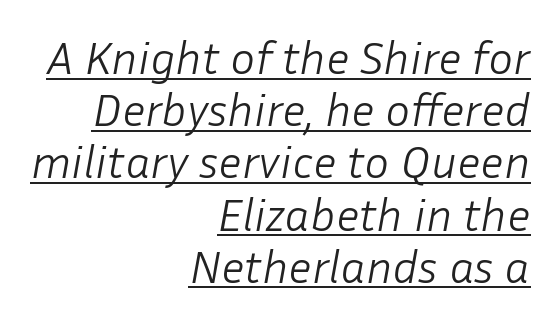
Would a proofreader flag this as italicized? Yes. Heft: none added — not bold. The rag falls on the left side of this text block. These lines are rendered in a variable-pitch font.
